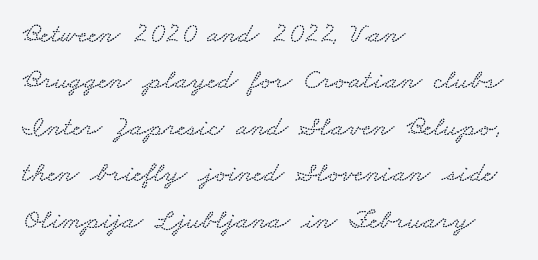
Is there much room between lines? A standard amount, neither cramped nor airy. Alignment: flush left. Letter spacing: default. Varying glyph widths throughout — classic text-font behaviour. The foot of each line stays bare and open.
